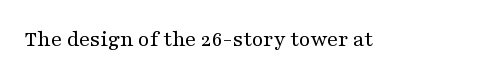
The type is set solid horizontally, with unmodified tracking. Words float on clear page, feet unadorned. A quiet, ordinary-to-light weight characterises the typeface. The type sits square on the baseline with zero lean.
